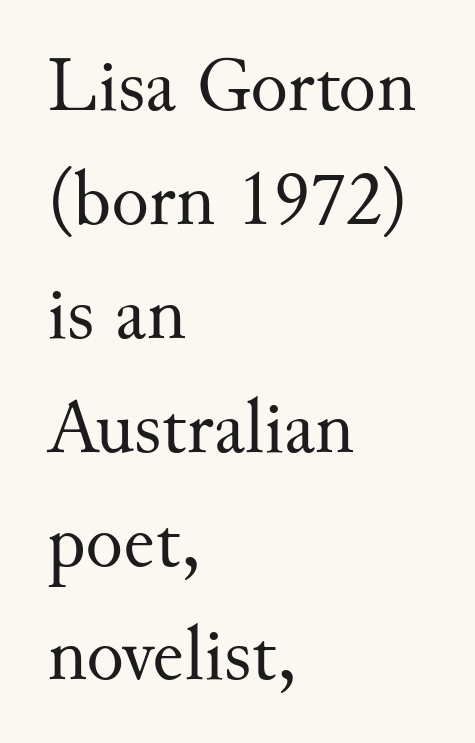
The image shows 78 px regular-weight serif type, upright; set left-aligned, normal line spacing (1.46x), normal letter spacing, not underlined; medium stroke contrast and a small x-height.
